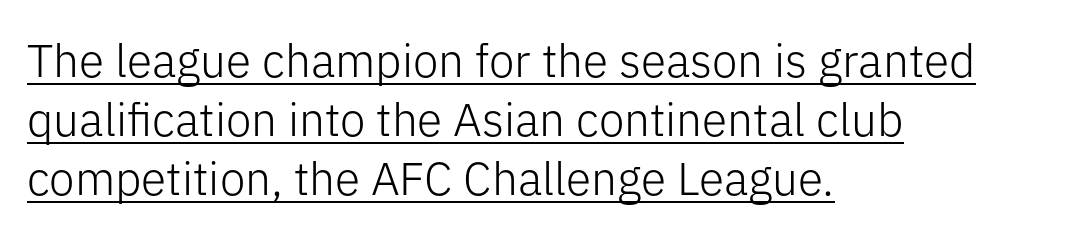
The leading is moderate, giving the passage an even texture. A student would call this left alignment; a typographer would say flush left, rag right. You can tell from the bare stems that sans-serif type was used. If you drew a line through each stem, it would be perfectly vertical. Compared with a typical body face, this is equally light or lighter still.
